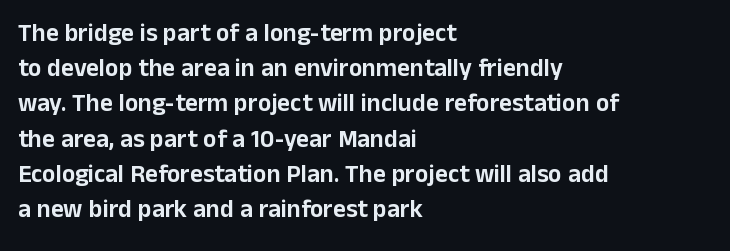
Posture: straight, roman, zero tilt. This rendering uses left alignment, leaving the right contour irregular. This sample keeps an unexceptional amount of space between lines. Bare-footed words on every line.
